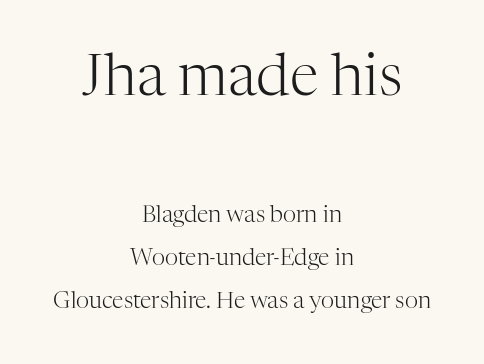
The image shows 58 px light serif type, upright; set centered, line spacing 1.86x, normal letter spacing, not underlined; the first (top) block is 2.52x larger; high stroke contrast and a medium x-height.
